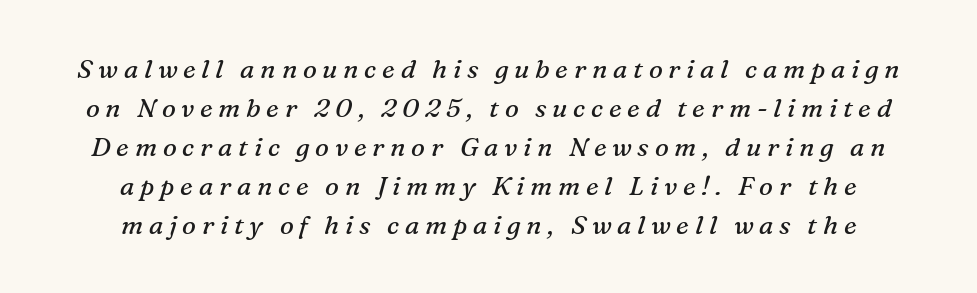
Q: Is the text bold? A: No.
Q: Is the text italic (slanted)? A: Yes, it leans right by about 16 degrees.
Q: Is the text underlined? A: No.
Q: How is the paragraph aligned? A: Centered.
Q: Is the spacing between letters normal or unusually wide? A: Unusually wide.
Q: Is the spacing between lines tight, normal or loose? A: Normal.
